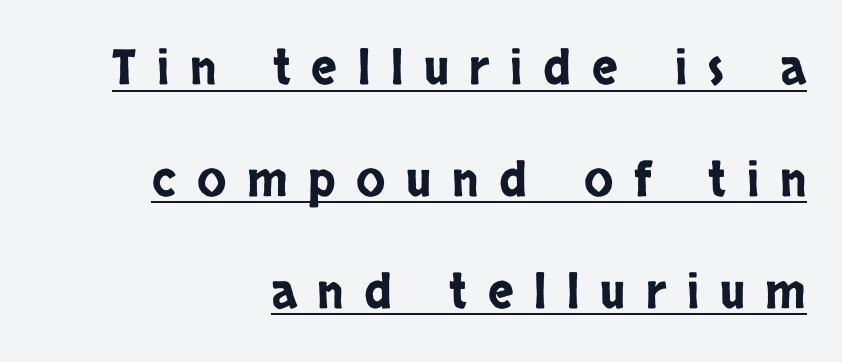
The image shows 48 px condensed sans-serif type, upright; set right-aligned, loose line spacing (2.33x), unusually wide letter spacing (+0.43 em), underlined; low stroke contrast and a large x-height.
